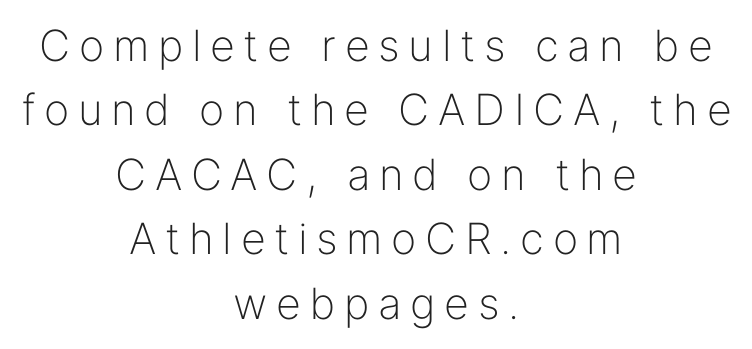
Vertically, the passage feels balanced, rows spaced as you'd expect. Plain, unruled lines of type. Characters remain perfectly vertical along every line. Letter spacing: wide. Is this a fixed-width face? No — the glyphs have proportional, varying widths. A student would call this center alignment; a typographer would say set centered.
